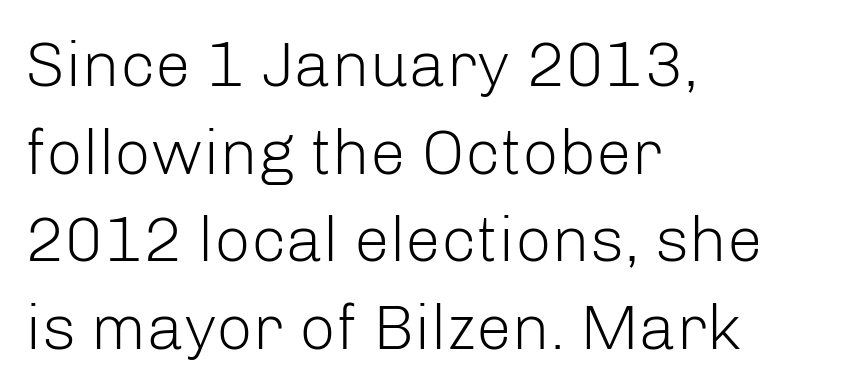
The image shows 64 px light sans-serif type, upright; set left-aligned, normal line spacing (1.37x), normal letter spacing, not underlined; low stroke contrast and a medium x-height.
